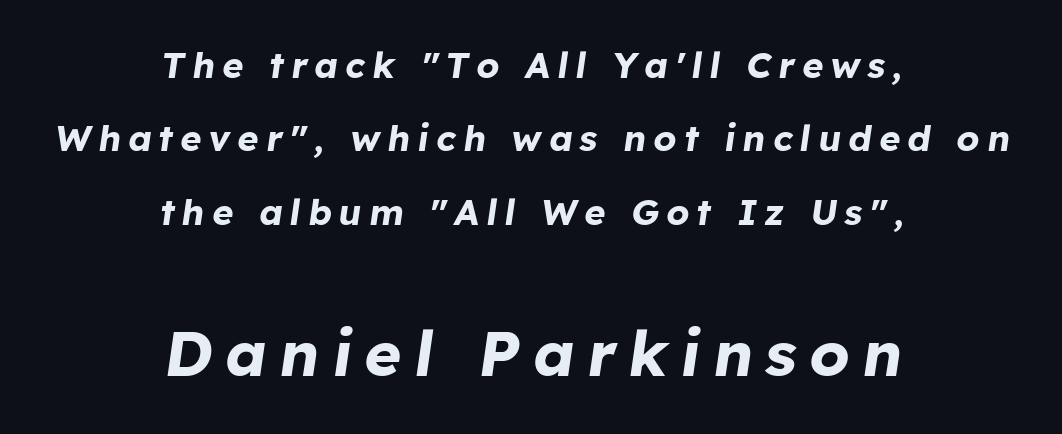
{"italic": "yes", "lean": "right", "slant_degrees": 8, "bold": "yes", "weight": "bold", "width": "normal", "stroke_contrast": "low", "x_height": "medium", "monospaced": "no", "underline": "no", "align": "center", "line_spacing": "loose", "line_spacing_ratio": 2.04, "letter_spacing": "wide", "letter_spacing_em": 0.2, "larger_block": "second", "size_ratio": 1.75, "glyph_px": 63}
